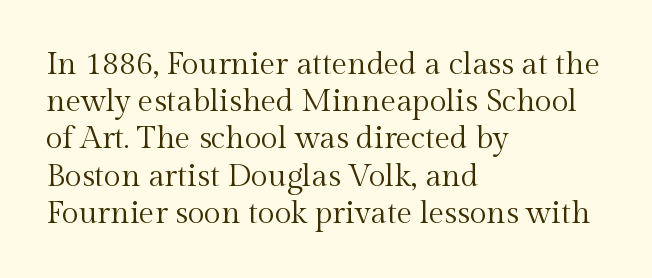
{"serif": "yes", "italic": "no", "bold": "no", "weight": "regular", "width": "normal", "x_height": "medium", "monospaced": "no", "underline": "no", "align": "left", "line_spacing_ratio": 1.2, "letter_spacing": "normal", "letter_spacing_em": 0.0, "glyph_px": 31}
